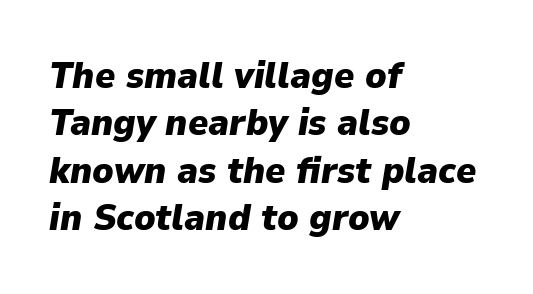
Q: Is the text bold? A: Yes.
Q: Is the text italic (slanted)? A: Yes, it leans right by about 9 degrees.
Q: Is the text underlined? A: No.
Q: How is the paragraph aligned? A: Left-aligned.
Q: Is the spacing between letters normal or unusually wide? A: Normal.
Q: Is the spacing between lines tight, normal or loose? A: Normal.
Q: Width (condensed, normal, or wide)? A: Normal.
Q: Stroke contrast? A: Low.
Q: x-height? A: Medium.
Q: Monospaced? A: No.
